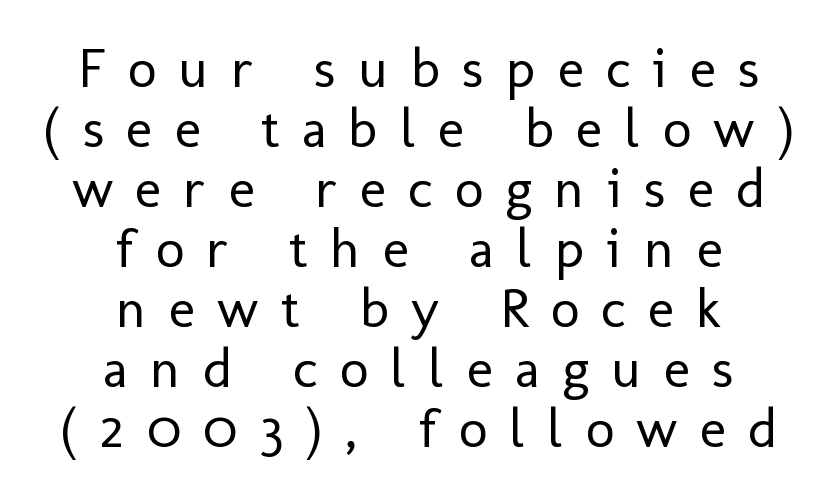
Q: Is the text bold? A: No.
Q: Is the text italic (slanted)? A: No, it is upright.
Q: Is the typeface a serif or a sans-serif typeface? A: Sans-serif.
Q: Is the text underlined? A: No.
Q: How is the paragraph aligned? A: Centered.
Q: Is the spacing between letters normal or unusually wide? A: Unusually wide.
Q: Is the spacing between lines tight, normal or loose? A: Tight.
Q: Width (condensed, normal, or wide)? A: Normal.
Q: Stroke contrast? A: Low.
Q: x-height? A: Medium.
Q: Monospaced? A: No.
